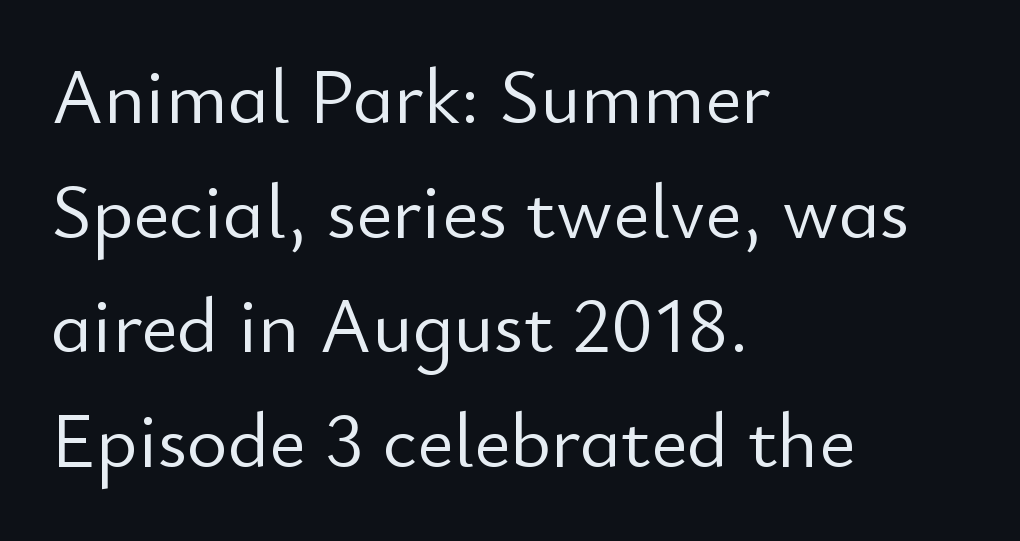
The image shows 78 px light sans-serif type, upright; set left-aligned, normal line spacing (1.47x), normal letter spacing, not underlined; low stroke contrast and a small x-height.
